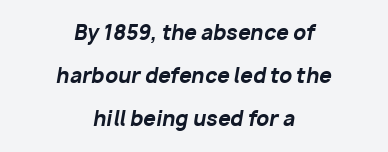
The image shows 20 px bold type, italic (leaning right); set centered, loose line spacing (2.16x), normal letter spacing, not underlined.
